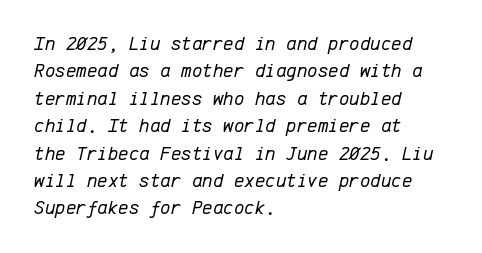
{"italic": "yes", "lean": "right", "slant_degrees": 12, "bold": "no", "underline": "no", "align": "left", "line_spacing": "normal", "line_spacing_ratio": 1.37, "letter_spacing": "normal", "letter_spacing_em": 0.0, "glyph_px": 20}
